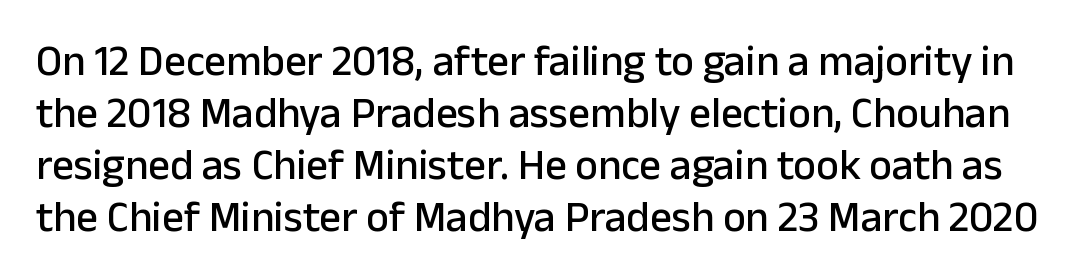
The image shows 43 px sans-serif type, upright; set line spacing 1.21x, normal letter spacing, not underlined; low stroke contrast and a medium x-height.
